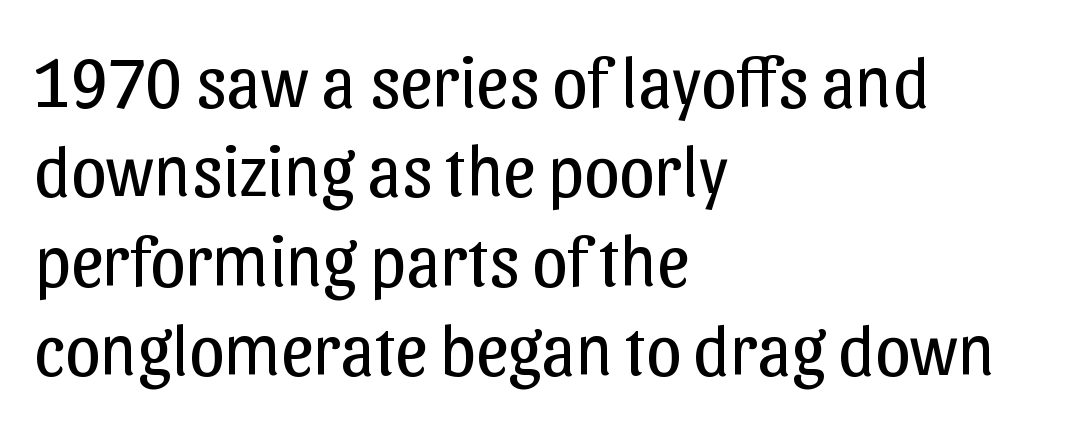
This sample keeps an unexceptional amount of space between lines. This reads as an unemphasized weight, regular at the heaviest. Characters remain perfectly vertical along every line. Each letter keeps its own natural width here, so spacing adapts to shape. The passage shown has conventional tracking throughout. This sample is left-justified, so line endings fall wherever the words run out.
